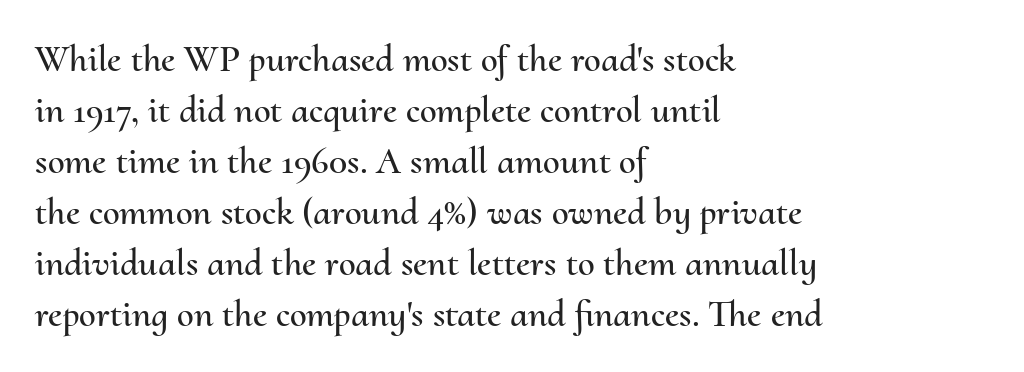
Q: Is the text italic (slanted)? A: No, it is upright.
Q: Is the text underlined? A: No.
Q: How is the paragraph aligned? A: Left-aligned.
Q: Is the spacing between letters normal or unusually wide? A: Normal.
Q: Is the spacing between lines tight, normal or loose? A: Normal.
Q: Width (condensed, normal, or wide)? A: Normal.
Q: Stroke contrast? A: Medium.
Q: x-height? A: Small.
Q: Monospaced? A: No.
